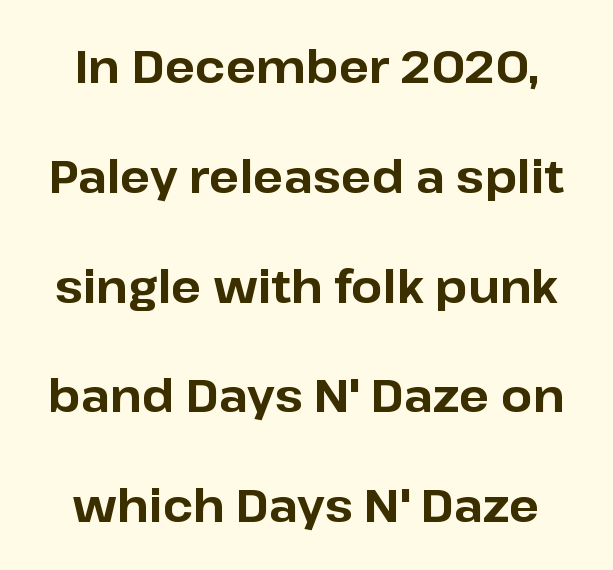
The letters advance in unequal steps, a hallmark of proportional type. Has an underline been added? It has not. Words appear dense and cohesive because spacing is normal. The specimen reads as upright at a glance. Is the type bold? Yes — the strokes are clearly thick and heavy. The font family rendered here belongs to the sans-serif group.
